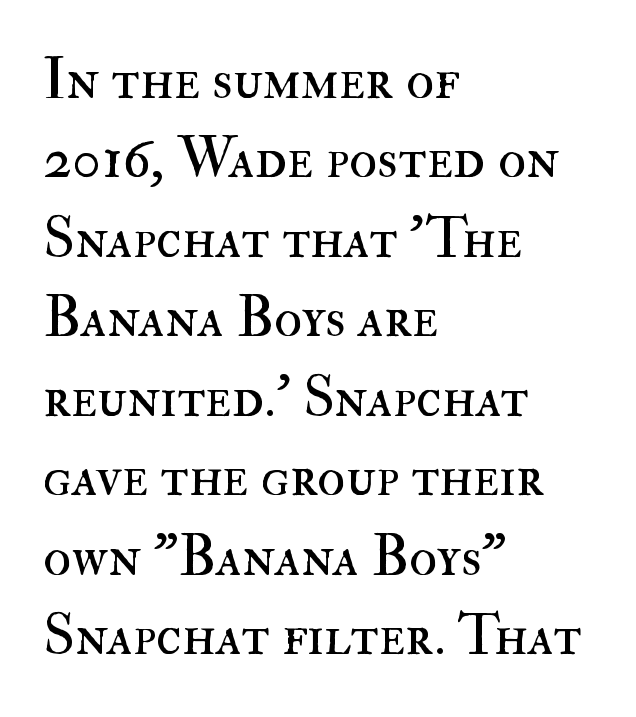
Q: Is the text bold? A: No.
Q: Is the text italic (slanted)? A: No, it is upright.
Q: Is the text underlined? A: No.
Q: How is the paragraph aligned? A: Left-aligned.
Q: Is the spacing between letters normal or unusually wide? A: Normal.
Q: Is the spacing between lines tight, normal or loose? A: Normal.
Q: Width (condensed, normal, or wide)? A: Normal.
Q: Stroke contrast? A: High.
Q: x-height? A: Small.
Q: Monospaced? A: No.
